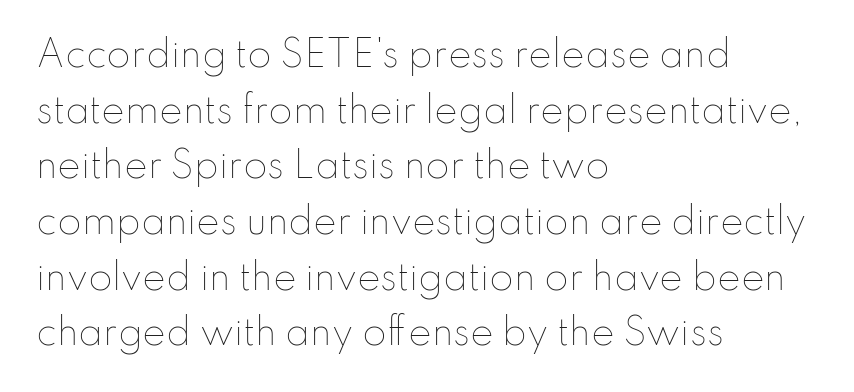
Q: Is the text bold? A: No.
Q: Is the text italic (slanted)? A: No, it is upright.
Q: Is the text underlined? A: No.
Q: How is the paragraph aligned? A: Left-aligned.
Q: Is the spacing between letters normal or unusually wide? A: Normal.
Q: Is the spacing between lines tight, normal or loose? A: Normal.
Q: Width (condensed, normal, or wide)? A: Normal.
Q: Stroke contrast? A: Low.
Q: x-height? A: Small.
Q: Monospaced? A: No.
